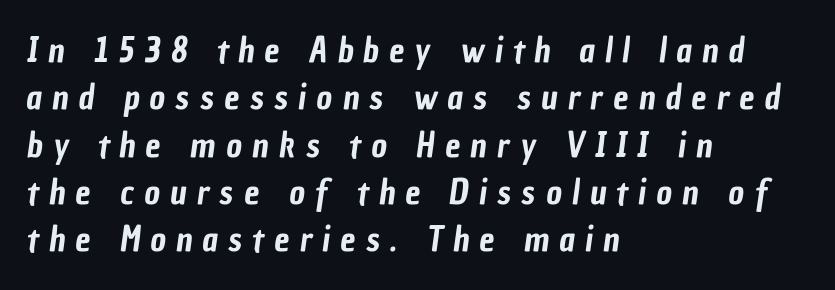
{"serif": "no", "width": "condensed", "stroke_contrast": "low", "x_height": "medium", "monospaced": "no", "underline": "no", "align": "left", "line_spacing": "normal", "line_spacing_ratio": 1.39, "letter_spacing": "wide", "letter_spacing_em": 0.3, "glyph_px": 34}
